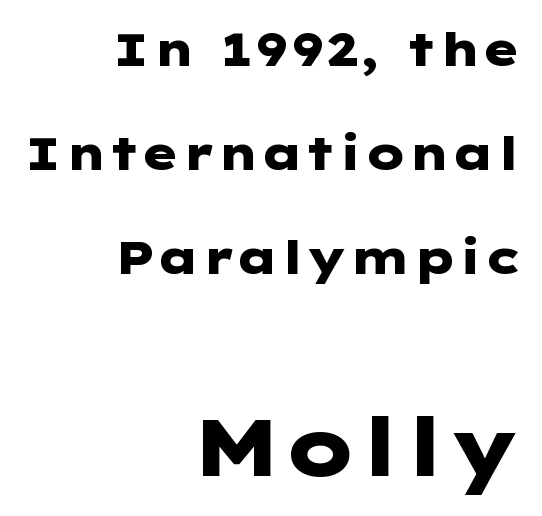
The letters stand upright; this is a roman face. The ragged edge is on the left, which tells us the setting is flush right. Look at the tracking — it's just the regular setting, nothing added. A clean baseline with only descenders dipping below it. The emphasis by scale lands on block number two, below. Heavy-handed strokes throughout: this text is bold.
